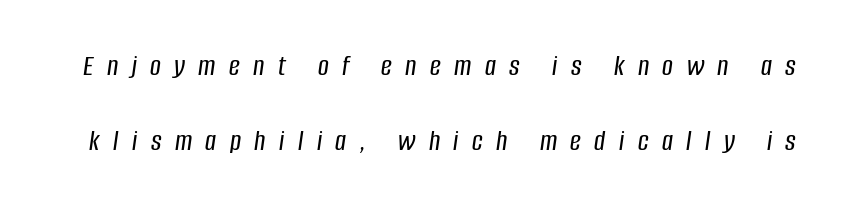
The image shows 30 px condensed type, italic (leaning right); set loose line spacing (2.5x), unusually wide letter spacing (+0.45 em), not underlined; low stroke contrast and a large x-height.
